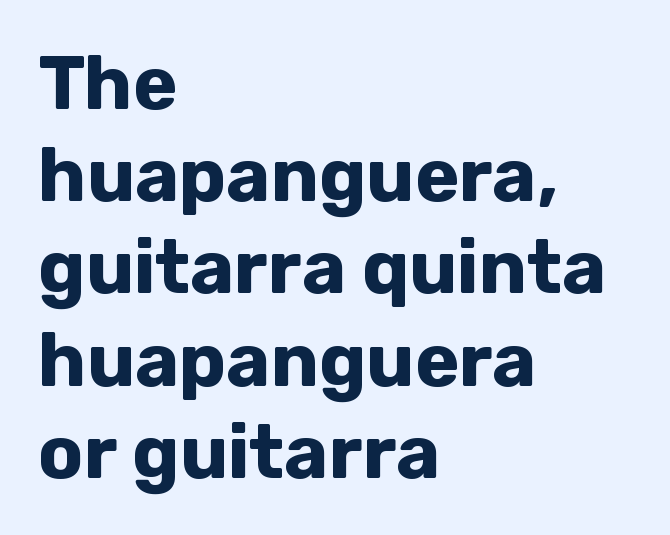
The image shows 75 px bold sans-serif type, upright; set left-aligned, line spacing 1.23x, normal letter spacing, not underlined; low stroke contrast and a medium x-height.
